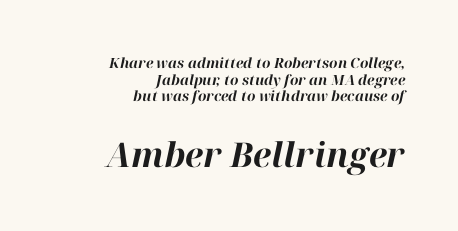
The image shows 34 px bold type, italic (leaning right); set right-aligned, line spacing 1.19x, normal letter spacing, not underlined; the second (bottom) block is 2.43x larger; high stroke contrast and a medium x-height.
